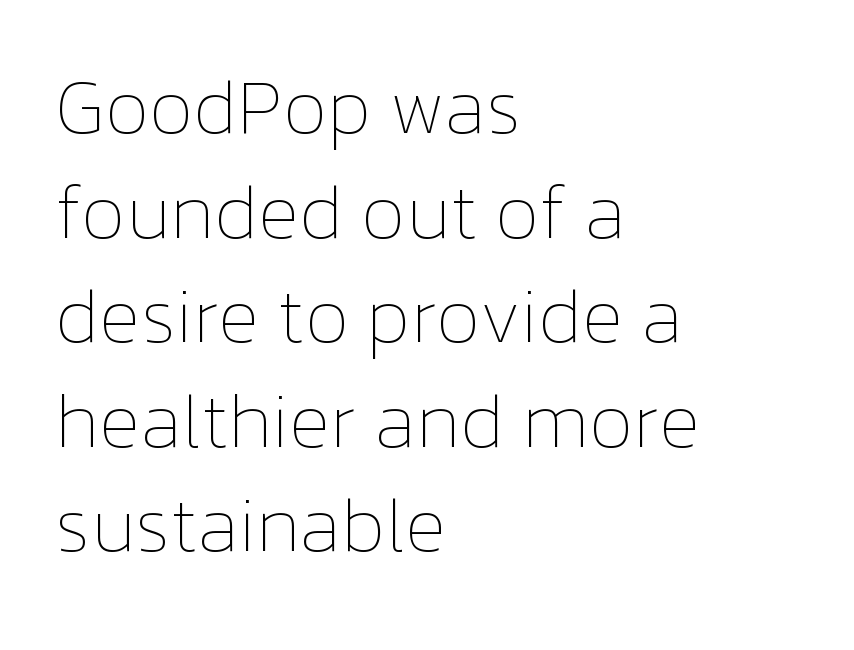
Q: Is the text bold? A: No.
Q: Is the text italic (slanted)? A: No, it is upright.
Q: Is the text underlined? A: No.
Q: How is the paragraph aligned? A: Left-aligned.
Q: Is the spacing between letters normal or unusually wide? A: Normal.
Q: Is the spacing between lines tight, normal or loose? A: Normal.
Q: Width (condensed, normal, or wide)? A: Normal.
Q: Stroke contrast? A: Low.
Q: x-height? A: Medium.
Q: Monospaced? A: No.
